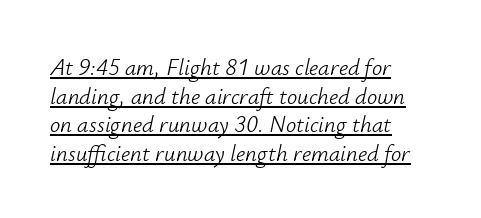
The image shows 23 px text type, italic (leaning right); set left-aligned, line spacing 1.24x, normal letter spacing, underlined.
